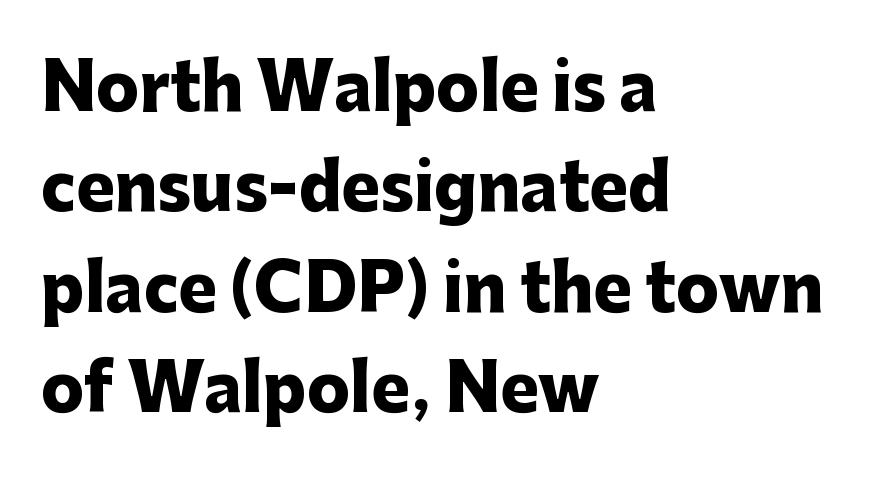
Note the varied advance widths — an 'i' is clearly narrower than an 'm'. This rendering employs a face without finishing strokes, i.e., a sans-serif. Compared with typical body copy, the letter spacing here is the same. Is the type bold? Yes — the strokes are clearly thick and heavy.
